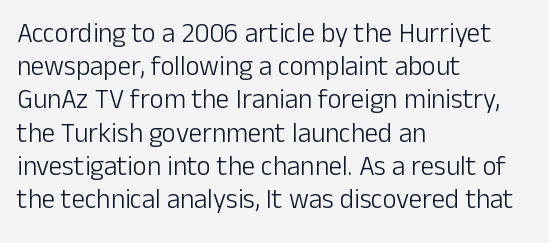
The zone under the glyphs is completely vacant. The passage is arranged the way most books set body copy — flush left. The type sits square on the baseline with zero lean. Weight: in the light-to-regular range. In terms of letterspacing, this is plain default setting.
